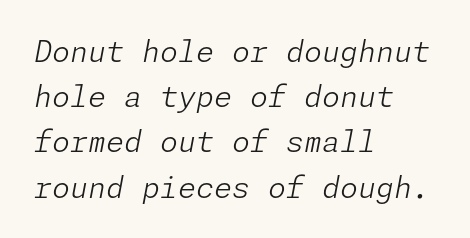
Q: Is the text bold? A: No.
Q: Is the text italic (slanted)? A: Yes, it leans right by about 11 degrees.
Q: Is the text underlined? A: No.
Q: How is the paragraph aligned? A: Left-aligned.
Q: Is the spacing between letters normal or unusually wide? A: Normal.
Q: Is the spacing between lines tight, normal or loose? A: Normal.
Q: Width (condensed, normal, or wide)? A: Normal.
Q: Stroke contrast? A: Low.
Q: x-height? A: Medium.
